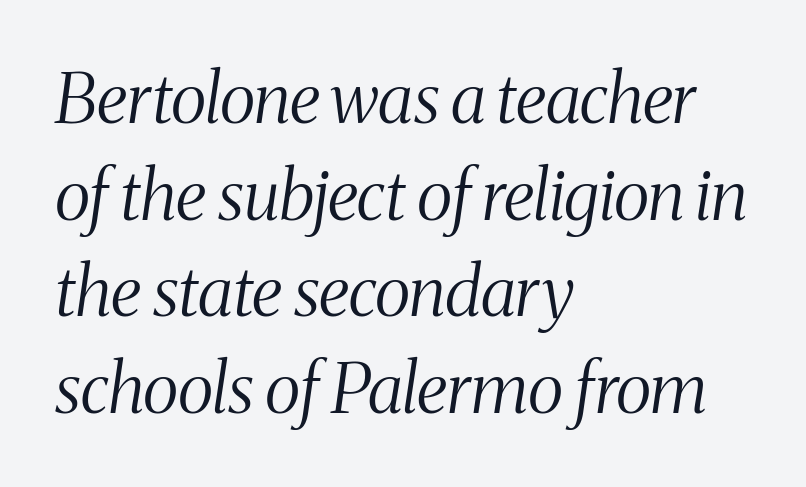
The image shows 69 px light, condensed serif type, italic (leaning right); set left-aligned, normal line spacing (1.4x), normal letter spacing, not underlined; medium stroke contrast and a medium x-height.
